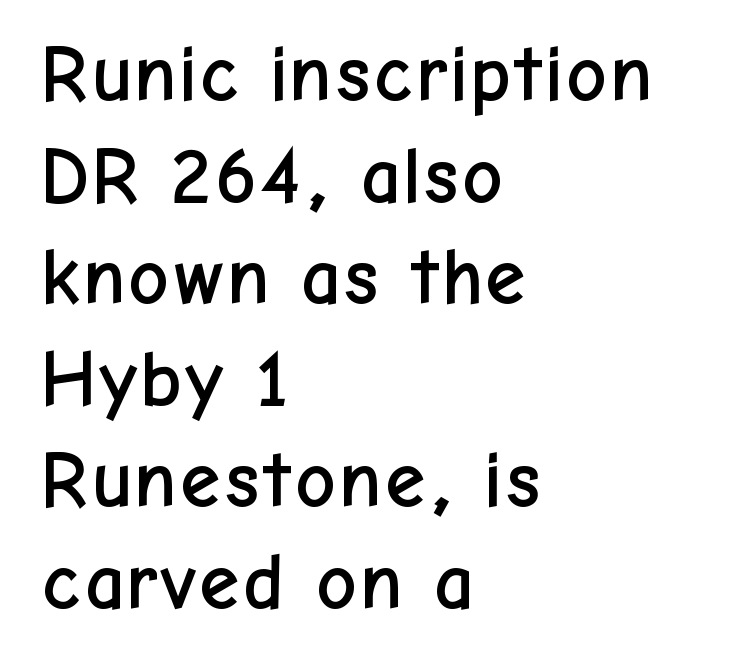
The image shows 80 px sans-serif type, upright; set left-aligned, normal line spacing (1.27x), normal letter spacing, not underlined; low stroke contrast and a medium x-height.
